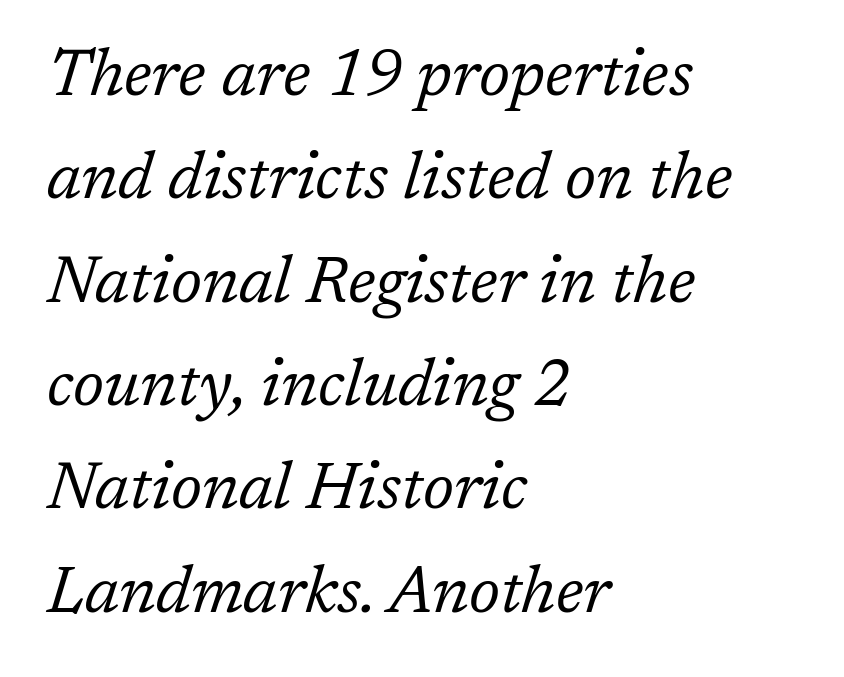
Q: Is the text bold? A: No.
Q: Is the text italic (slanted)? A: Yes, it leans right by about 17 degrees.
Q: Is the typeface a serif or a sans-serif typeface? A: Serif.
Q: Is the text underlined? A: No.
Q: How is the paragraph aligned? A: Left-aligned.
Q: Is the spacing between letters normal or unusually wide? A: Normal.
Q: Is the spacing between lines tight, normal or loose? A: Normal.
Q: Width (condensed, normal, or wide)? A: Normal.
Q: Stroke contrast? A: Low.
Q: x-height? A: Medium.
Q: Monospaced? A: No.
